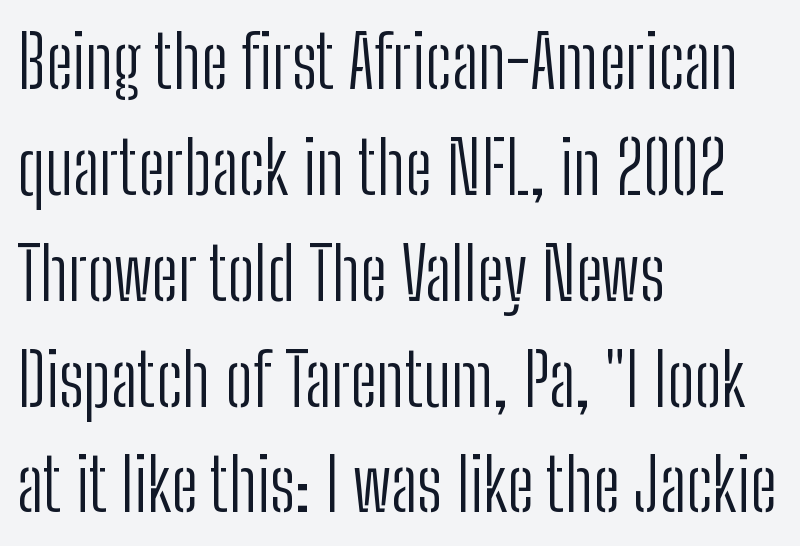
The image shows 73 px light, condensed sans-serif type, upright; set left-aligned, normal line spacing (1.45x), normal letter spacing, not underlined; low stroke contrast and a medium x-height.
